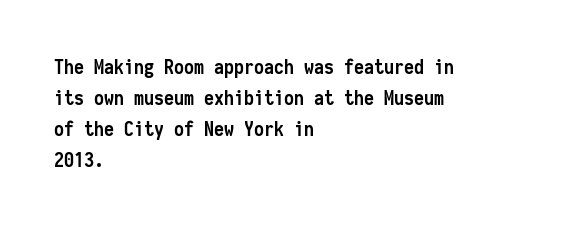
Q: Is the text bold? A: Yes.
Q: Is the text italic (slanted)? A: No, it is upright.
Q: Is the text underlined? A: No.
Q: How is the paragraph aligned? A: Left-aligned.
Q: Is the spacing between letters normal or unusually wide? A: Normal.
Q: Is the spacing between lines tight, normal or loose? A: Normal.
